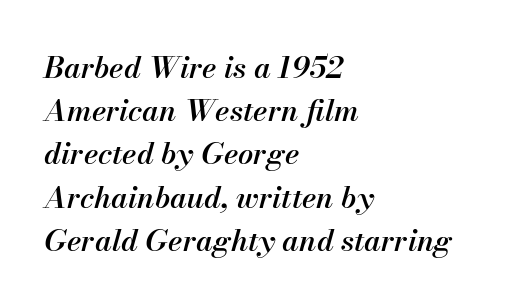
No word sits above an underline. This rendering uses left alignment, leaving the right contour irregular. Spacing verdict: proportional, widths tailored to each character. The axis of the letterforms is tilted away from vertical.
